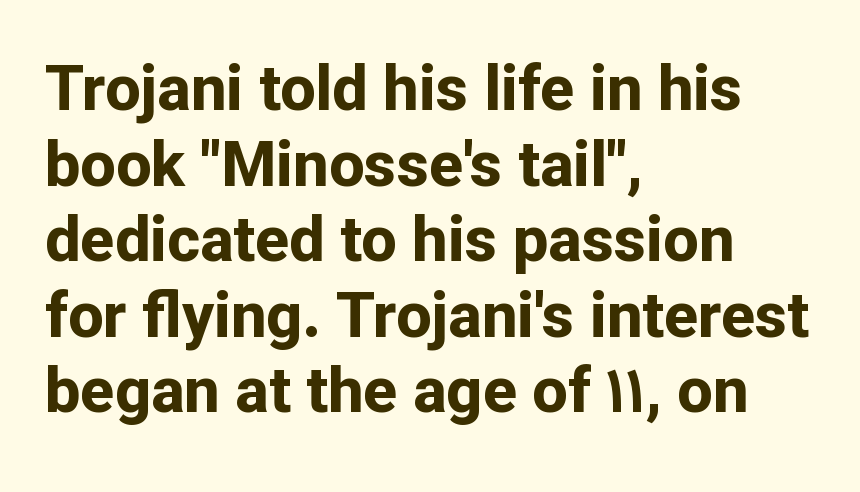
The image shows 63 px bold sans-serif type, upright; set left-aligned, line spacing 1.2x, normal letter spacing, not underlined; low stroke contrast and a medium x-height.
